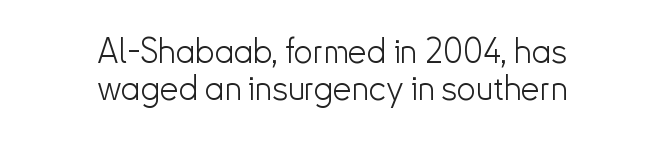
What stands out about the letter spacing? Nothing — it is the standard amount. The rendering uses natural spacing where letterforms have individual widths. Very little white space separates one row of letters from the next. Posture: straight, roman, zero tilt. Caption: multi-line text, centered on the measure.
